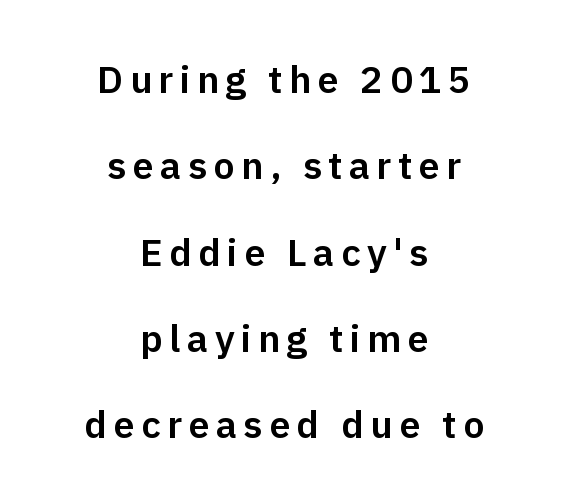
{"serif": "no", "italic": "no", "width": "normal", "stroke_contrast": "low", "x_height": "medium", "monospaced": "no", "underline": "no", "align": "center", "line_spacing": "loose", "line_spacing_ratio": 2.27, "glyph_px": 38}
